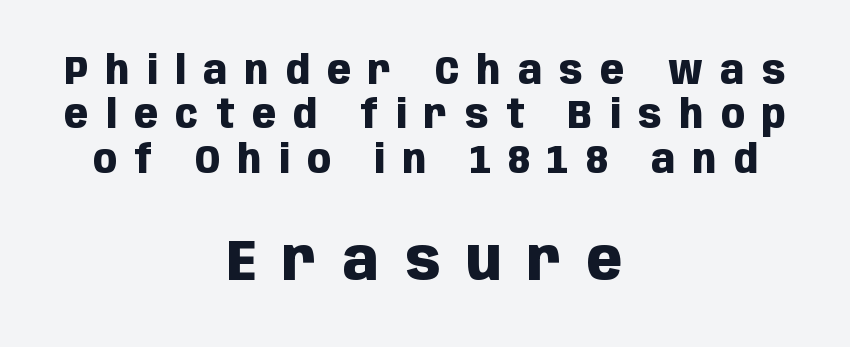
What's the leading like? Squeezed, with rows nearly overlapping. Italic? Not at all — the glyphs are vertical. Words appear elongated and porous because spacing is wide. Type style note: lacks serifs.
